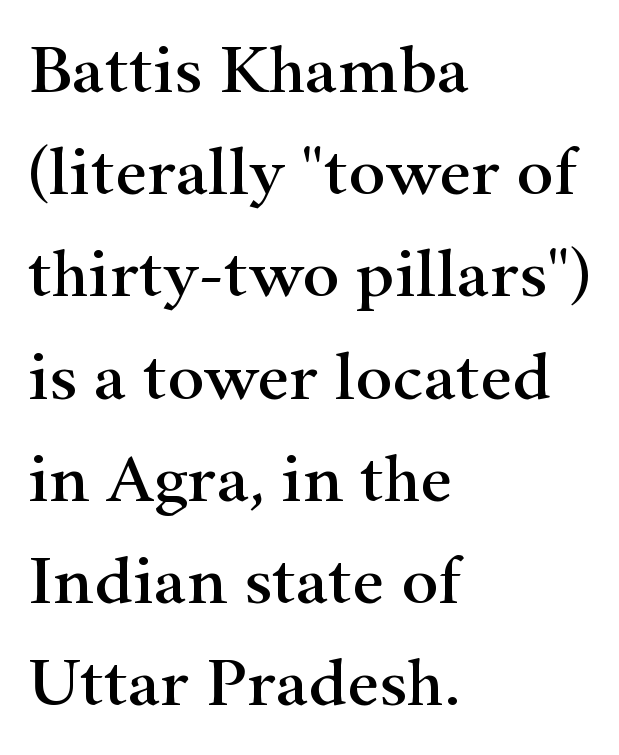
Q: Is the text italic (slanted)? A: No, it is upright.
Q: Is the typeface a serif or a sans-serif typeface? A: Serif.
Q: Is the text underlined? A: No.
Q: How is the paragraph aligned? A: Left-aligned.
Q: Is the spacing between letters normal or unusually wide? A: Normal.
Q: Is the spacing between lines tight, normal or loose? A: Normal.
Q: Width (condensed, normal, or wide)? A: Wide.
Q: Stroke contrast? A: High.
Q: x-height? A: Small.
Q: Monospaced? A: No.
